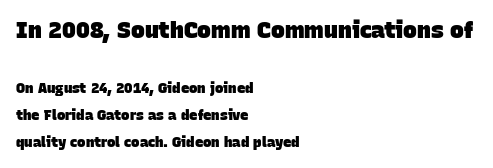
{"bold": "yes", "underline": "no", "align": "left", "line_spacing": "loose", "line_spacing_ratio": 1.94, "letter_spacing": "normal", "letter_spacing_em": 0.0, "larger_block": "first", "size_ratio": 1.64, "glyph_px": 23}
